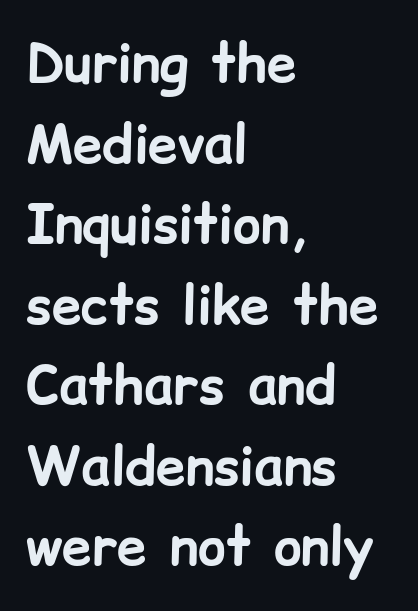
The image shows 53 px bold sans-serif type, upright; set left-aligned, normal line spacing (1.52x), normal letter spacing, not underlined; low stroke contrast and a medium x-height.
